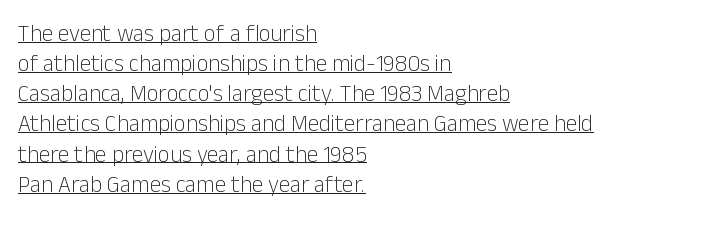
Stems and bowls with no extra thickness — not bold. Look at the tracking — it's just the regular setting, nothing added. What decoration does the sample have? An underline. No italicization has been applied; the sample stays upright. Reading down the column, the eye jumps a familiar distance to each next line. These lines stack with their left ends in a neat column.
